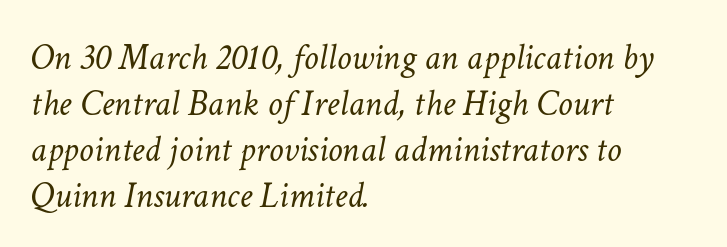
Nobody drew a line under any word here. Weight: not bold — regular or lighter. The letters advance in unequal steps, a hallmark of proportional type. Line beginnings align vertically; line endings do not. When letters slant like this, we call the style italic. The line texture is even and compact thanks to regular tracking.
